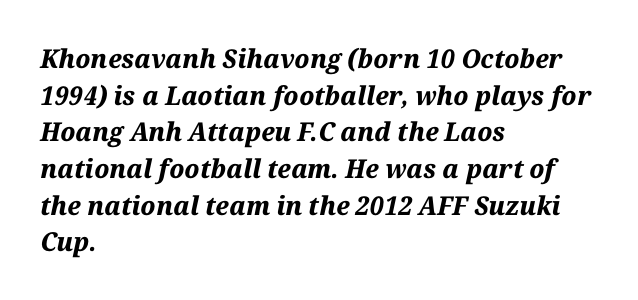
{"italic": "yes", "lean": "right", "slant_degrees": 12, "bold": "yes", "underline": "no", "align": "left", "line_spacing": "normal", "line_spacing_ratio": 1.41, "letter_spacing": "normal", "letter_spacing_em": 0.0, "glyph_px": 26}
